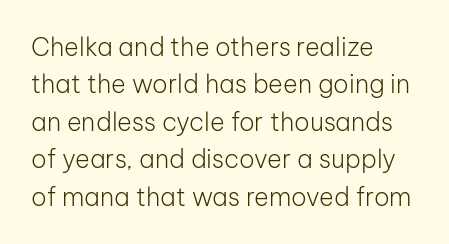
The image shows 25 px text type, upright; set left-aligned, normal line spacing (1.5x), normal letter spacing, not underlined.
